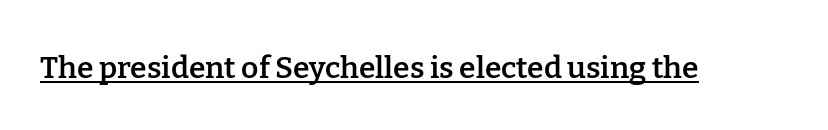
Q: Is the text bold? A: Semi-bold.
Q: Is the text italic (slanted)? A: No, it is upright.
Q: Is the typeface a serif or a sans-serif typeface? A: Serif.
Q: Is the text underlined? A: Yes.
Q: Is the spacing between letters normal or unusually wide? A: Normal.
Q: Width (condensed, normal, or wide)? A: Normal.
Q: Stroke contrast? A: Low.
Q: x-height? A: Medium.
Q: Monospaced? A: No.
